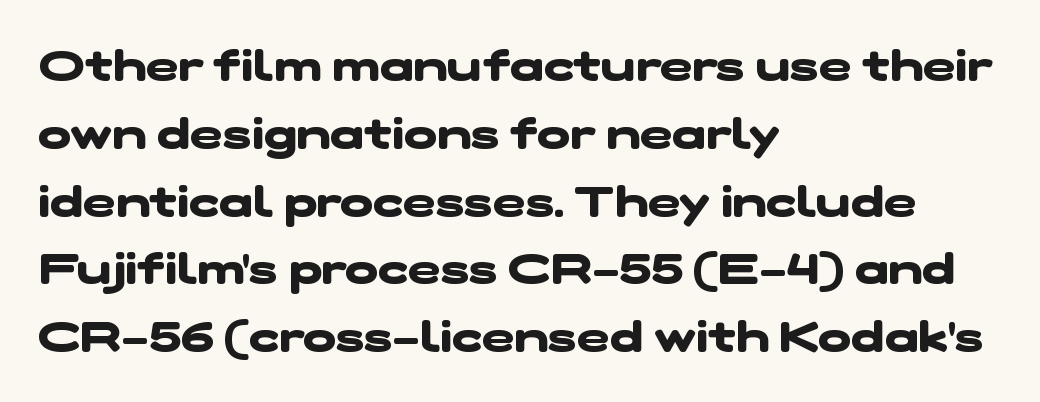
The image shows 44 px heavy, wide sans-serif type; set left-aligned, normal line spacing (1.54x), normal letter spacing, not underlined; low stroke contrast and a medium x-height.
